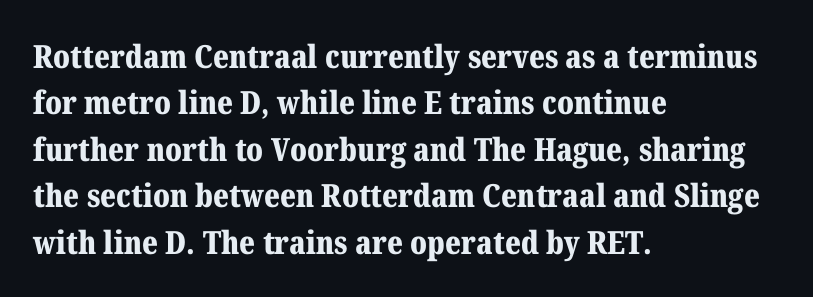
Q: Is the text bold? A: Yes.
Q: Is the text italic (slanted)? A: No, it is upright.
Q: Is the typeface a serif or a sans-serif typeface? A: Serif.
Q: Is the text underlined? A: No.
Q: How is the paragraph aligned? A: Left-aligned.
Q: Is the spacing between letters normal or unusually wide? A: Normal.
Q: Is the spacing between lines tight, normal or loose? A: Normal.
Q: Width (condensed, normal, or wide)? A: Normal.
Q: Stroke contrast? A: Medium.
Q: x-height? A: Medium.
Q: Monospaced? A: No.
